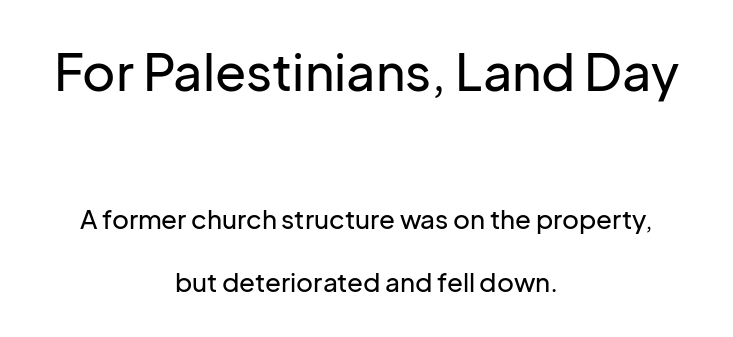
{"serif": "no", "italic": "no", "width": "normal", "stroke_contrast": "low", "x_height": "medium", "monospaced": "no", "underline": "no", "align": "center", "line_spacing": "loose", "line_spacing_ratio": 2.42, "letter_spacing": "normal", "letter_spacing_em": 0.0, "larger_block": "first", "size_ratio": 1.96, "glyph_px": 51}
